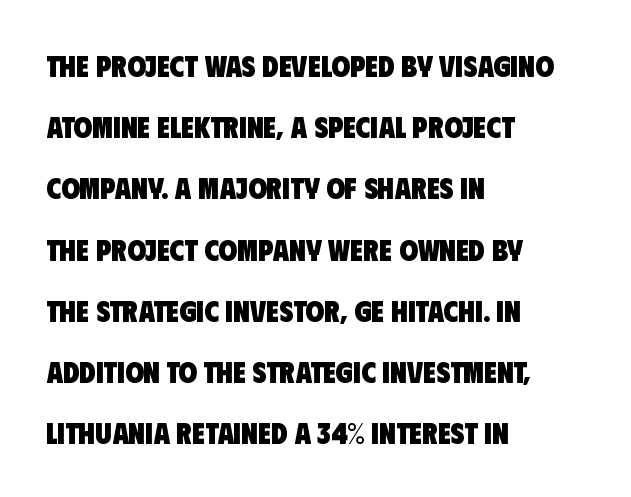
Q: Is the text bold? A: Yes.
Q: Is the typeface a serif or a sans-serif typeface? A: Sans-serif.
Q: Is the text underlined? A: No.
Q: How is the paragraph aligned? A: Left-aligned.
Q: Is the spacing between letters normal or unusually wide? A: Normal.
Q: Is the spacing between lines tight, normal or loose? A: Loose.
Q: Width (condensed, normal, or wide)? A: Condensed.
Q: Stroke contrast? A: Low.
Q: x-height? A: Large.
Q: Monospaced? A: No.
